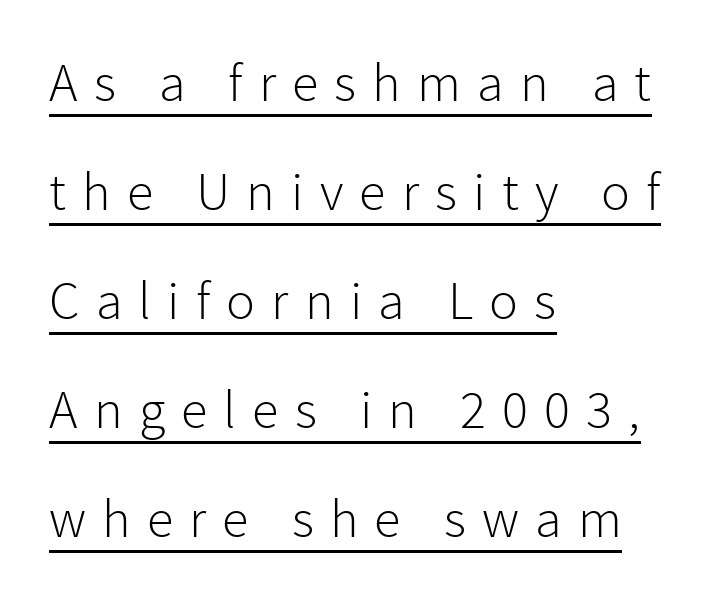
The image shows 54 px light sans-serif type, upright; set left-aligned, loose line spacing (2.02x), unusually wide letter spacing (+0.3 em), underlined; low stroke contrast and a medium x-height.
